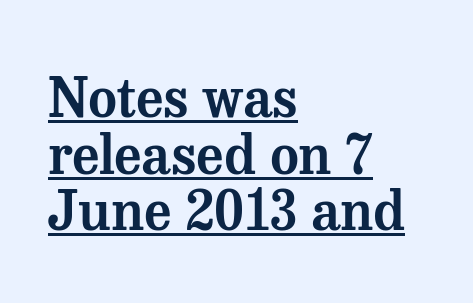
Q: Is the text italic (slanted)? A: No, it is upright.
Q: Is the typeface a serif or a sans-serif typeface? A: Serif.
Q: Is the text underlined? A: Yes.
Q: How is the paragraph aligned? A: Left-aligned.
Q: Is the spacing between letters normal or unusually wide? A: Normal.
Q: Is the spacing between lines tight, normal or loose? A: Tight.
Q: Width (condensed, normal, or wide)? A: Normal.
Q: Stroke contrast? A: Medium.
Q: x-height? A: Medium.
Q: Monospaced? A: No.
